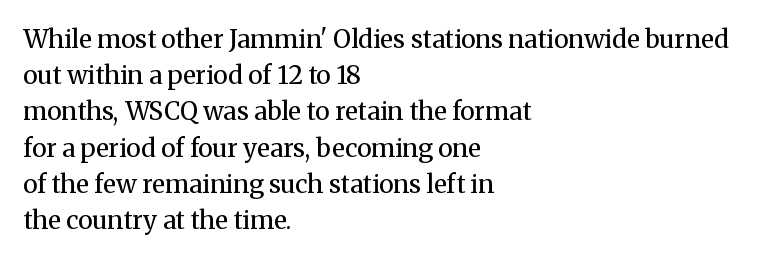
{"italic": "no", "bold": "no", "underline": "no", "align": "left", "line_spacing": "normal", "line_spacing_ratio": 1.45, "letter_spacing": "normal", "letter_spacing_em": 0.0, "glyph_px": 25}
